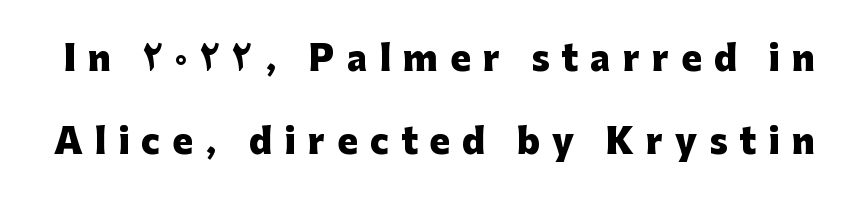
The sample has been set heavy, in full bold. These lines are rendered in a variable-pitch font. Notice the wide empty band between every row — that's loose leading. This rendering widens character spacing well past its baseline value.
